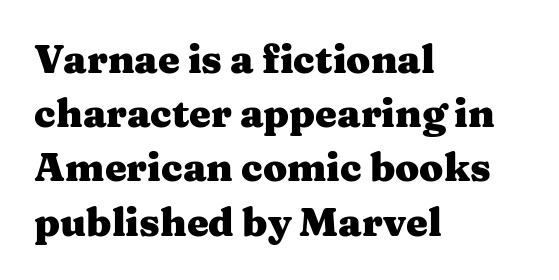
{"serif": "yes", "italic": "no", "bold": "yes", "weight": "heavy", "width": "wide", "stroke_contrast": "medium", "x_height": "medium", "monospaced": "no", "underline": "no", "align": "left", "line_spacing": "normal", "line_spacing_ratio": 1.39, "letter_spacing": "normal", "letter_spacing_em": 0.0, "glyph_px": 39}
